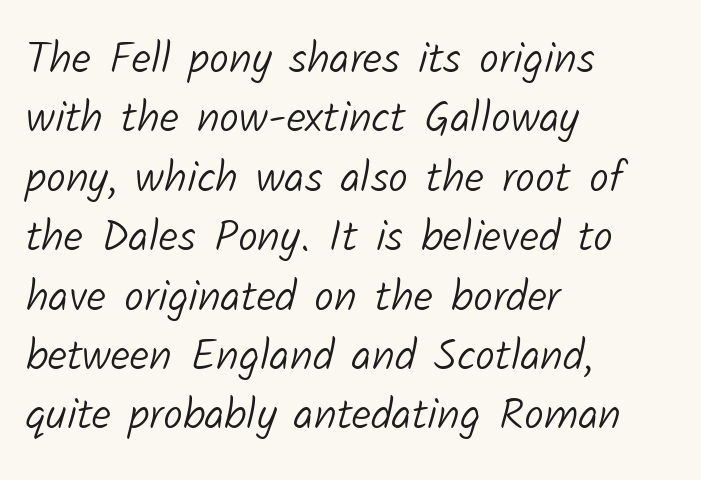
Looks like regular typesetting: each glyph gets only the width it needs. What stands out about the letter spacing? Nothing — it is the standard amount. Unmarked baselines from the first word to the last. Regarding leading, the lines here are spaced in the standard way. Letters have the restrained weight of plain body copy at most. The setting favours the left margin, as ordinary paragraphs usually do.
